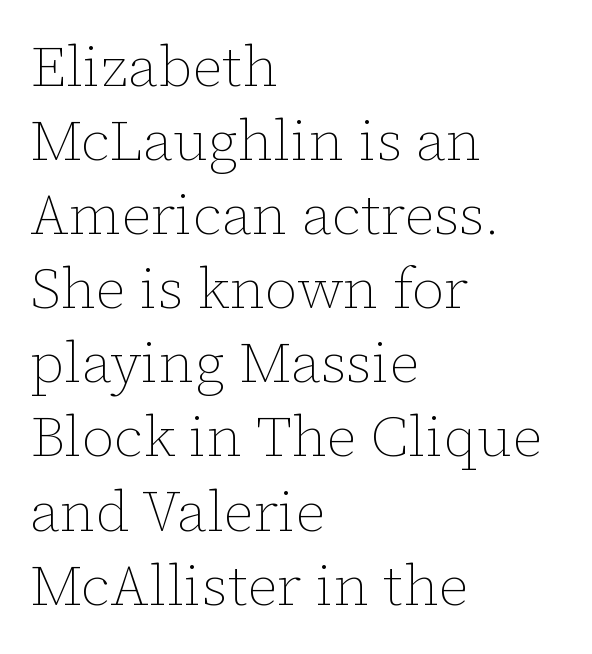
The image shows 57 px thin type, upright; set left-aligned, normal line spacing (1.3x), normal letter spacing, not underlined; low stroke contrast and a medium x-height.
